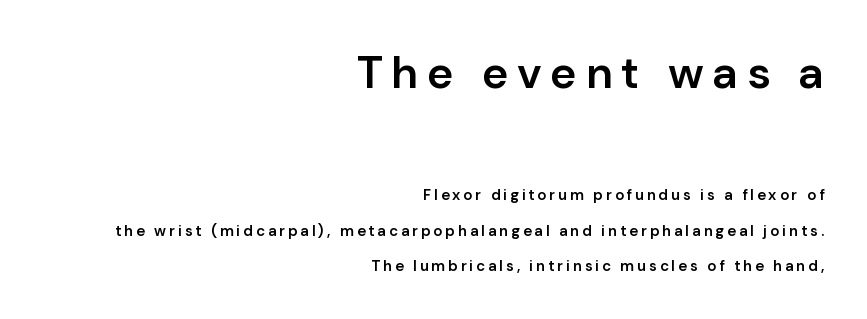
{"serif": "no", "italic": "no", "bold": "semi", "weight": "semibold", "width": "normal", "stroke_contrast": "low", "x_height": "medium", "monospaced": "no", "underline": "no", "align": "right", "line_spacing": "loose", "line_spacing_ratio": 2.36, "larger_block": "first", "size_ratio": 3.0, "glyph_px": 45}
